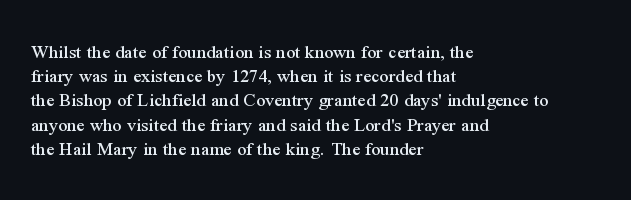
{"italic": "no", "underline": "no", "align": "left", "line_spacing_ratio": 1.21, "letter_spacing": "normal", "letter_spacing_em": 0.0, "glyph_px": 20}
